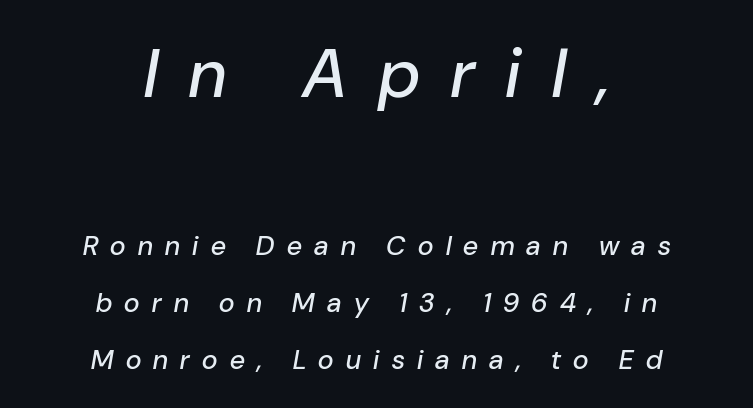
Q: Is the text italic (slanted)? A: Yes, it leans right by about 10 degrees.
Q: Is the text underlined? A: No.
Q: How is the paragraph aligned? A: Centered.
Q: Is the spacing between letters normal or unusually wide? A: Unusually wide.
Q: Is the spacing between lines tight, normal or loose? A: Loose.
Q: Which block of text is set in a larger size, the first (top) or the second (bottom)? A: The first (top) one.
Q: Width (condensed, normal, or wide)? A: Normal.
Q: Stroke contrast? A: Low.
Q: x-height? A: Medium.
Q: Monospaced? A: No.
